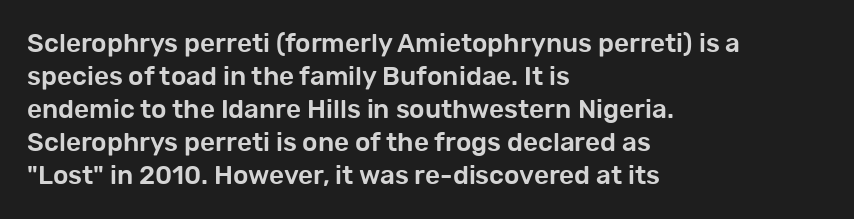
The foot of each line stays bare and open. Leading matches the norm, producing a regular column. The paragraph shown leans on its left margin. The gaps between neighbouring characters are ordinary and unremarkable. Italic? Not at all — the glyphs are vertical.
